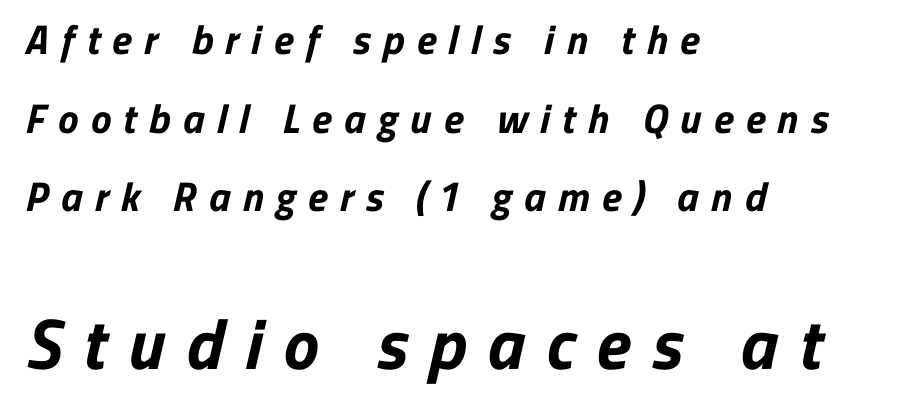
Horizontally, the lines are justified to the leading edge only. The passage shown begins with its smaller block and ends with its larger one. Line spacing here is loose. Between one letter and the next there's a generous, obvious gap. The foot of each line stays bare and open. This is sans-serif lettering, the kind often seen on screens and signage.
